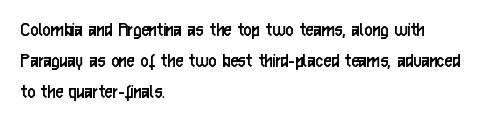
The image shows 22 px text type, upright; set left-aligned, normal line spacing (1.4x), normal letter spacing, not underlined.
